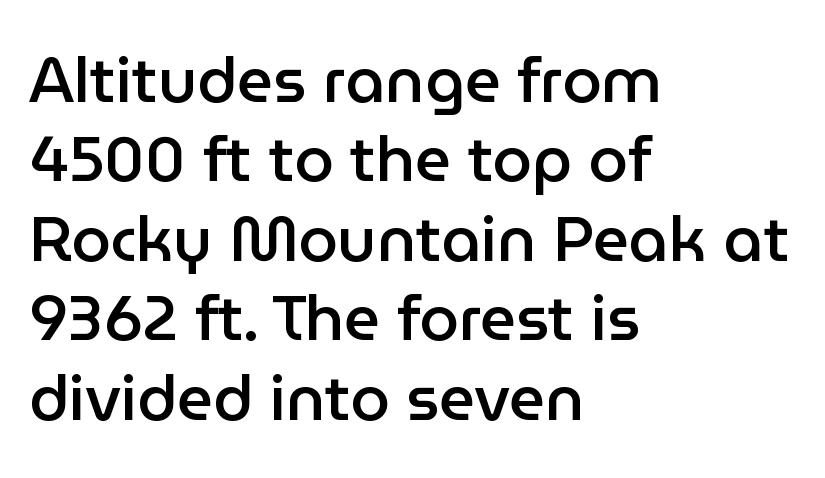
Vertical strokes here are truly vertical. On the weight axis this lands at semibold, roughly 600. Normally led — the rows are evenly, conventionally spaced. Do the characters align in a grid? No, the font is proportional.
